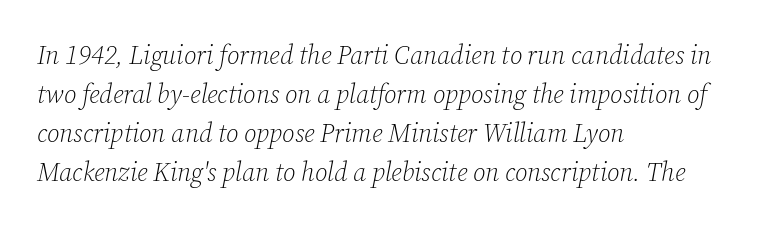
The image shows 26 px text type, italic (leaning right); set left-aligned, normal line spacing (1.5x), normal letter spacing, not underlined.
